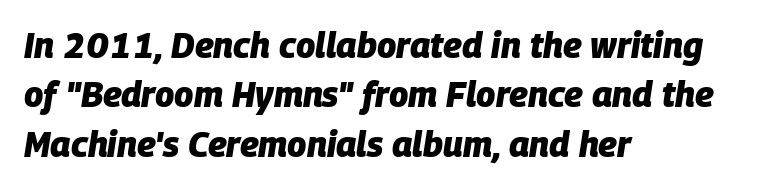
{"italic": "yes", "lean": "right", "slant_degrees": 9, "bold": "yes", "weight": "heavy", "width": "normal", "stroke_contrast": "low", "x_height": "large", "monospaced": "no", "underline": "no", "align": "left", "line_spacing": "normal", "line_spacing_ratio": 1.41, "letter_spacing": "normal", "letter_spacing_em": 0.0, "glyph_px": 35}
